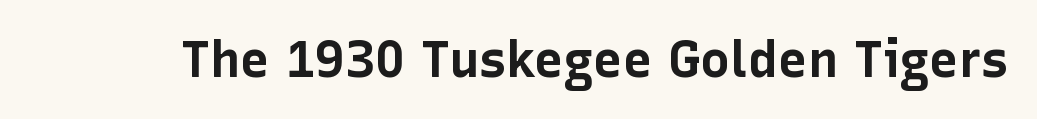
{"serif": "no", "italic": "no", "bold": "yes", "weight": "bold", "width": "normal", "stroke_contrast": "low", "x_height": "medium", "monospaced": "no", "underline": "no", "letter_spacing": "normal", "letter_spacing_em": 0.0, "glyph_px": 50}
